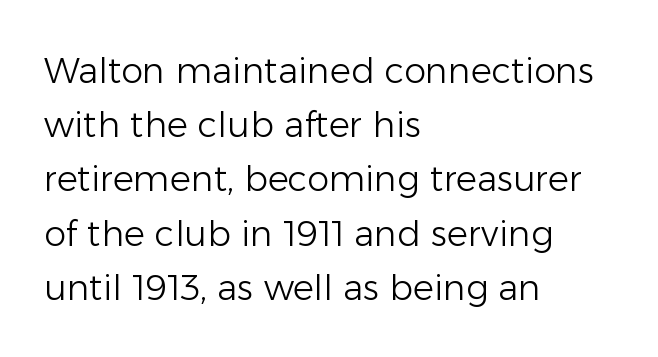
The image shows 35 px light sans-serif type, upright; set left-aligned, normal line spacing (1.55x), normal letter spacing, not underlined; low stroke contrast and a medium x-height.
